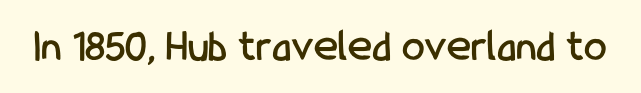
{"serif": "no", "italic": "no", "width": "condensed", "stroke_contrast": "low", "x_height": "medium", "monospaced": "no", "underline": "no", "letter_spacing": "normal", "letter_spacing_em": 0.0, "glyph_px": 46}
